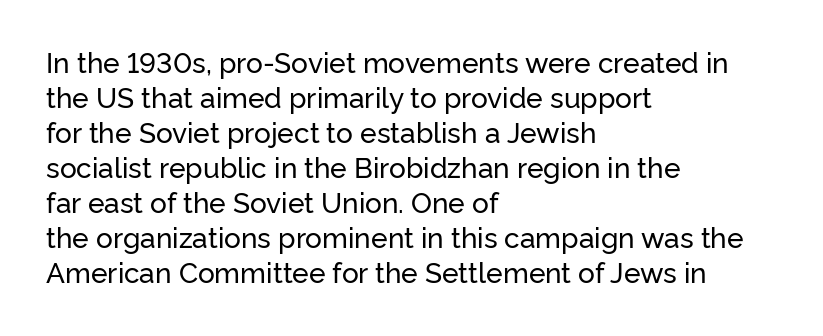
{"serif": "no", "italic": "no", "width": "normal", "stroke_contrast": "low", "x_height": "medium", "monospaced": "no", "underline": "no", "align": "left", "line_spacing": "normal", "line_spacing_ratio": 1.25, "letter_spacing": "normal", "letter_spacing_em": 0.0, "glyph_px": 28}
